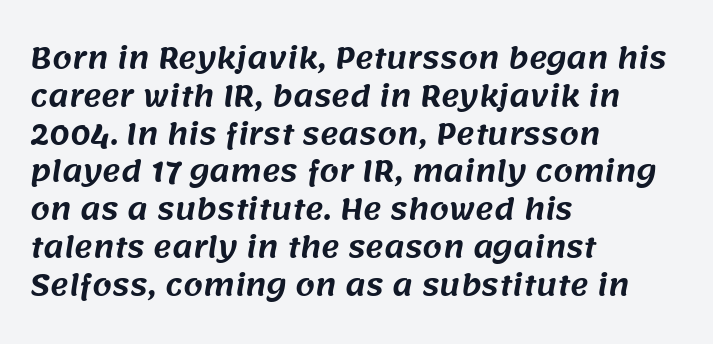
Q: Is the typeface a serif or a sans-serif typeface? A: Sans-serif.
Q: Is the text underlined? A: No.
Q: How is the paragraph aligned? A: Left-aligned.
Q: Is the spacing between letters normal or unusually wide? A: Normal.
Q: Is the spacing between lines tight, normal or loose? A: Normal.
Q: Width (condensed, normal, or wide)? A: Normal.
Q: Stroke contrast? A: Medium.
Q: x-height? A: Large.
Q: Monospaced? A: No.
